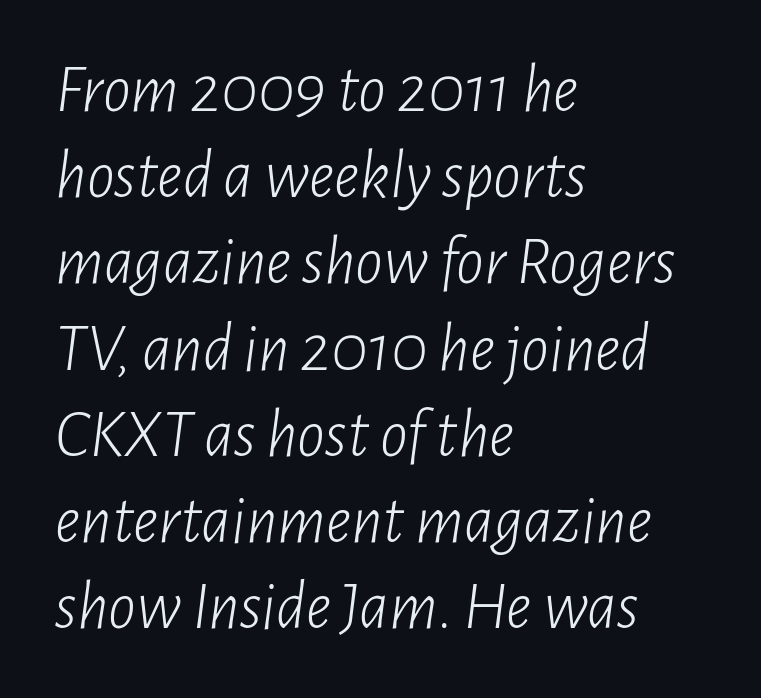
Would a proofreader flag this as italicized? Yes. In terms of leading, this rendering sits right in the middle. Varying glyph widths throughout — classic text-font behaviour. On a weight scale, this lands at 450 or below. Does extra space separate the letters? No, they use regular spacing. The words here are not underlined.
